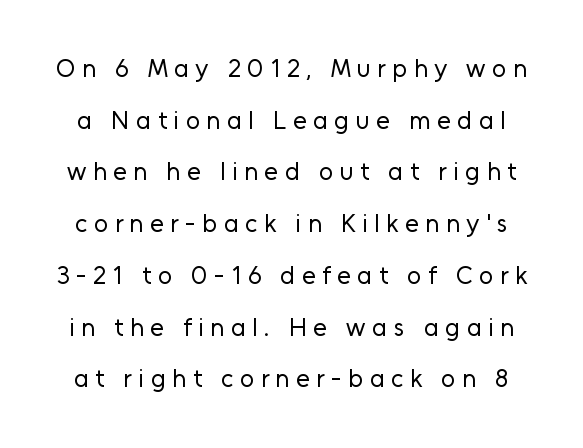
Q: Is the text bold? A: No.
Q: Is the text italic (slanted)? A: No, it is upright.
Q: Is the text underlined? A: No.
Q: Is the spacing between letters normal or unusually wide? A: Unusually wide.
Q: Is the spacing between lines tight, normal or loose? A: Loose.
